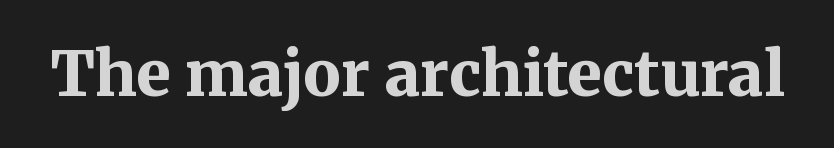
{"serif": "yes", "italic": "no", "bold": "yes", "weight": "bold", "width": "normal", "stroke_contrast": "medium", "x_height": "medium", "monospaced": "no", "underline": "no", "letter_spacing": "normal", "letter_spacing_em": 0.0, "glyph_px": 62}
